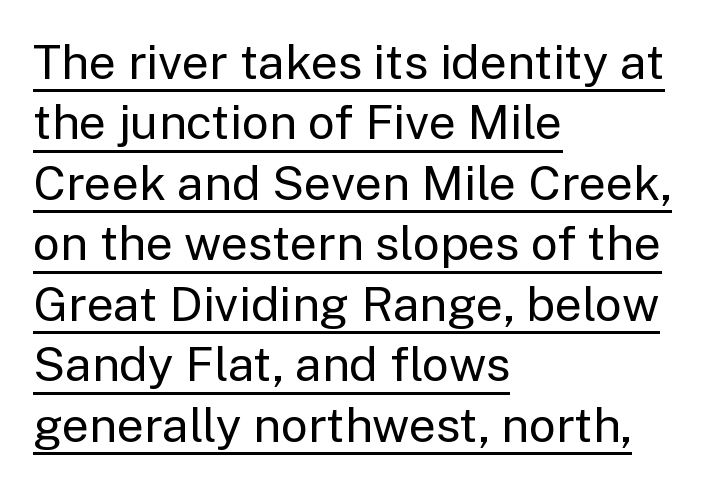
{"serif": "no", "italic": "no", "bold": "no", "weight": "regular", "width": "normal", "stroke_contrast": "low", "x_height": "medium", "monospaced": "no", "underline": "yes", "align": "left", "line_spacing": "normal", "line_spacing_ratio": 1.26, "letter_spacing": "normal", "letter_spacing_em": 0.0, "glyph_px": 48}
